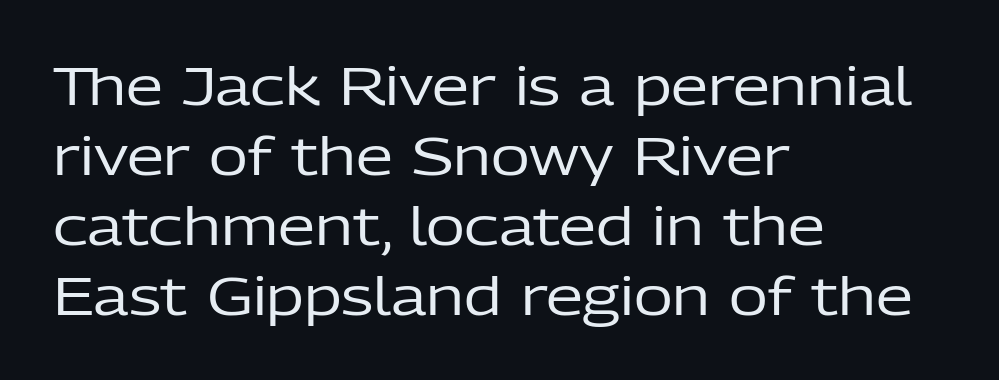
You could not count columns in this text — the font is proportionally spaced. These glyphs show unthickened strokes, regular width or finer. The lines are quadded left. A roman cut, with each character standing at attention. Unmarked baselines from the first word to the last. Caption: standard tracking, unaltered.
